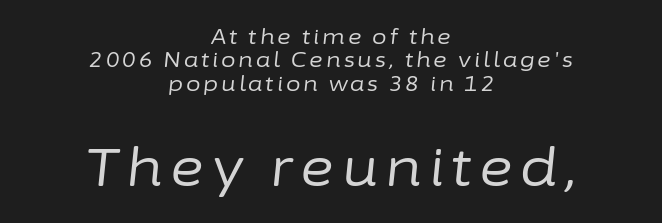
The rendering uses natural spacing where letterforms have individual widths. The whitespace from short lines is split evenly between both sides. These two chunks differ in scale, with the bottom chunk taking the larger measure. Closely set lines give the paragraph a compact silhouette.
